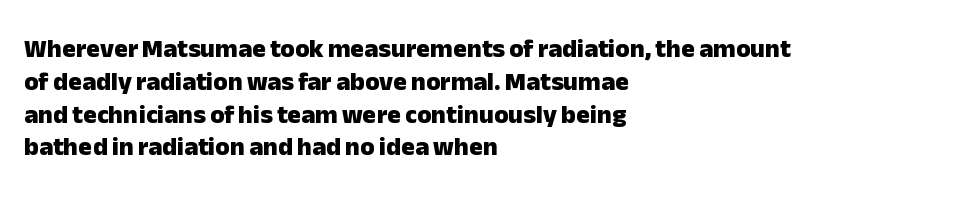
{"italic": "no", "bold": "yes", "underline": "no", "align": "left", "line_spacing": "normal", "line_spacing_ratio": 1.26, "letter_spacing": "normal", "letter_spacing_em": 0.0, "glyph_px": 26}
